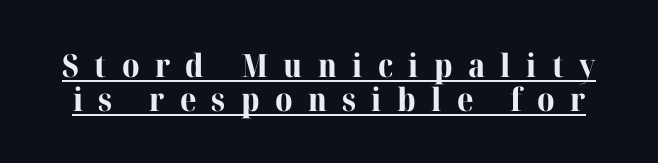
{"serif": "yes", "italic": "no", "bold": "yes", "weight": "bold", "width": "normal", "stroke_contrast": "high", "x_height": "medium", "monospaced": "no", "underline": "yes", "line_spacing": "tight", "line_spacing_ratio": 1.06, "letter_spacing": "wide", "letter_spacing_em": 0.48, "glyph_px": 32}
